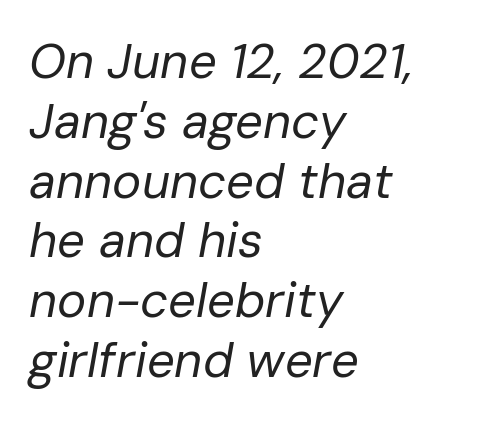
Q: Is the text bold? A: No.
Q: Is the text italic (slanted)? A: Yes, it leans right by about 10 degrees.
Q: Is the text underlined? A: No.
Q: How is the paragraph aligned? A: Left-aligned.
Q: Is the spacing between letters normal or unusually wide? A: Normal.
Q: Width (condensed, normal, or wide)? A: Normal.
Q: Stroke contrast? A: Low.
Q: x-height? A: Medium.
Q: Monospaced? A: No.
